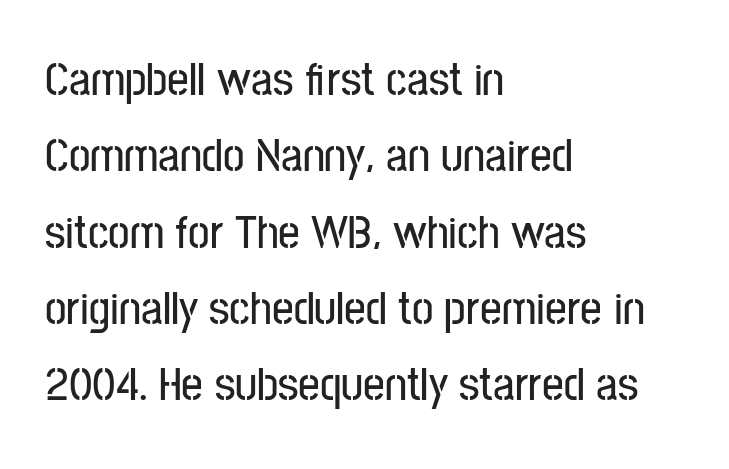
The image shows 48 px condensed sans-serif type, upright; set left-aligned, normal line spacing (1.59x), normal letter spacing, not underlined; low stroke contrast and a medium x-height.
